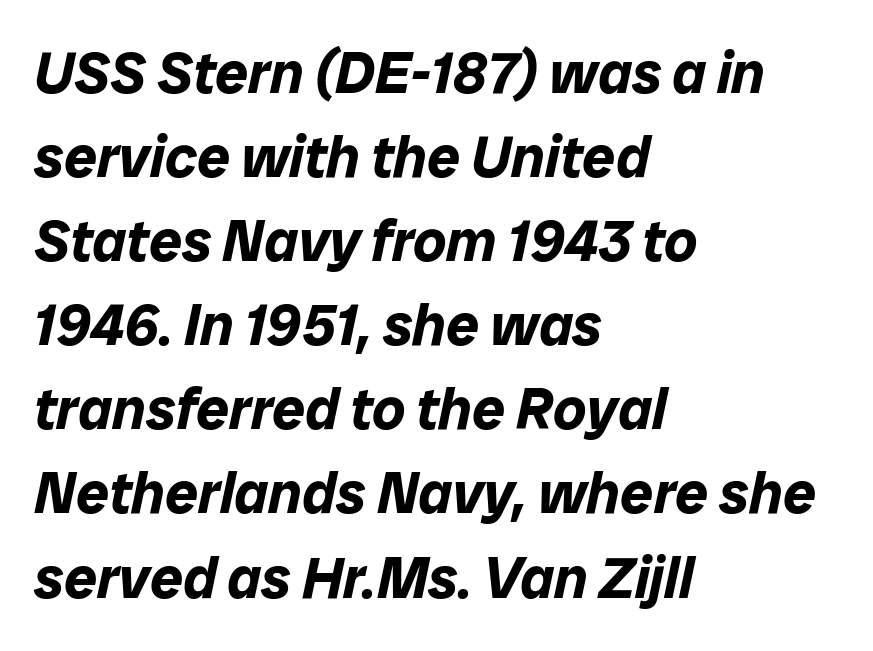
Q: Is the text bold? A: Yes.
Q: Is the text italic (slanted)? A: Yes, it leans right by about 12 degrees.
Q: Is the text underlined? A: No.
Q: How is the paragraph aligned? A: Left-aligned.
Q: Is the spacing between letters normal or unusually wide? A: Normal.
Q: Is the spacing between lines tight, normal or loose? A: Normal.
Q: Width (condensed, normal, or wide)? A: Normal.
Q: Stroke contrast? A: Low.
Q: x-height? A: Medium.
Q: Monospaced? A: No.
